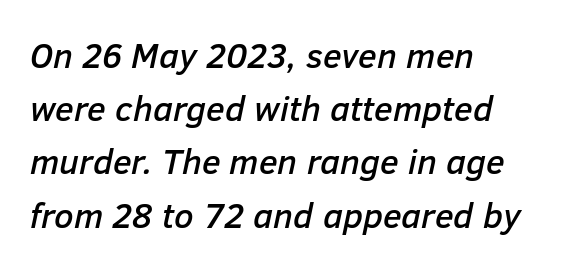
{"italic": "yes", "lean": "right", "slant_degrees": 12, "width": "normal", "stroke_contrast": "low", "x_height": "medium", "monospaced": "no", "underline": "no", "align": "left", "line_spacing": "normal", "line_spacing_ratio": 1.52, "letter_spacing": "normal", "letter_spacing_em": 0.0, "glyph_px": 35}
